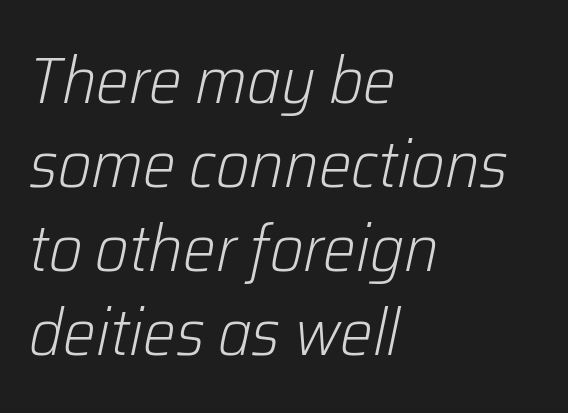
You could not count columns in this text — the font is proportionally spaced. Each row of text sits above clean, open space. How would I describe the line gaps? Plain and ordinary. The specimen reads as italic at a glance. You could call the tracking neutral — neither tight nor loose.
